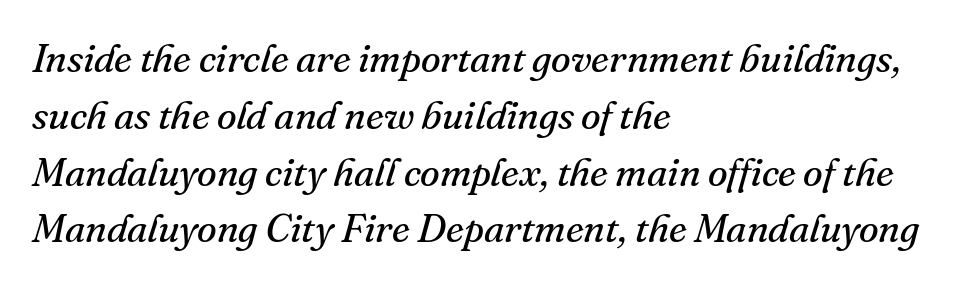
Q: Is the text bold? A: No.
Q: Is the text italic (slanted)? A: Yes, it leans right by about 16 degrees.
Q: Is the typeface a serif or a sans-serif typeface? A: Serif.
Q: Is the text underlined? A: No.
Q: How is the paragraph aligned? A: Left-aligned.
Q: Is the spacing between letters normal or unusually wide? A: Normal.
Q: Is the spacing between lines tight, normal or loose? A: Normal.
Q: Width (condensed, normal, or wide)? A: Normal.
Q: Stroke contrast? A: Medium.
Q: x-height? A: Small.
Q: Monospaced? A: No.
